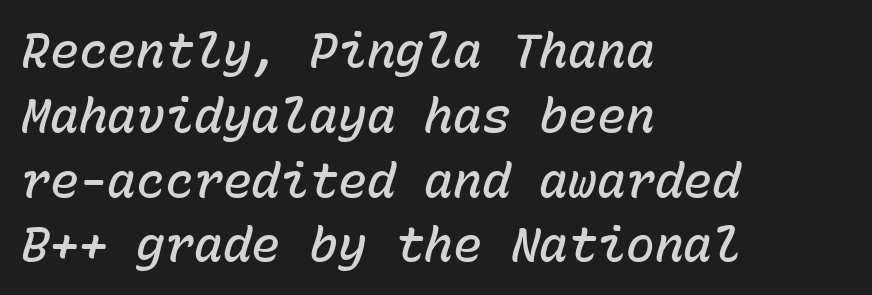
{"italic": "yes", "lean": "right", "slant_degrees": 15, "bold": "semi", "weight": "semibold", "width": "normal", "stroke_contrast": "low", "x_height": "medium", "monospaced": "yes", "underline": "no", "align": "left", "line_spacing": "normal", "line_spacing_ratio": 1.35, "letter_spacing": "normal", "letter_spacing_em": 0.0, "glyph_px": 48}
